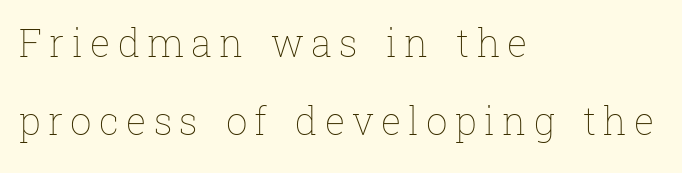
Upright lettering throughout. Looks like regular typesetting: each glyph gets only the width it needs. Visually the block forms a straight wall on the left and a jagged coastline on the right. The words here are not underlined.
